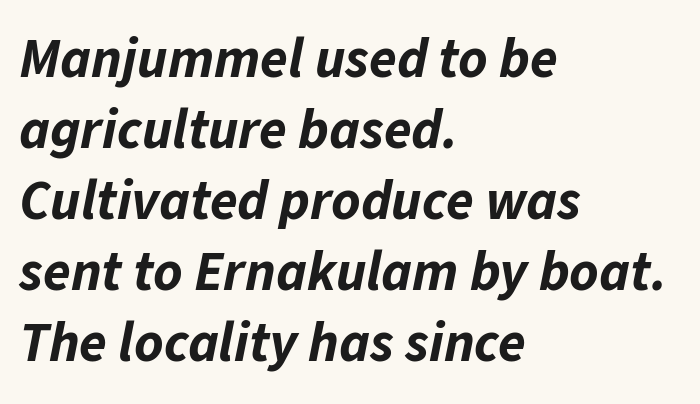
{"italic": "yes", "lean": "right", "slant_degrees": 11, "bold": "yes", "weight": "bold", "width": "normal", "stroke_contrast": "low", "x_height": "medium", "monospaced": "no", "underline": "no", "align": "left", "line_spacing": "normal", "line_spacing_ratio": 1.27, "letter_spacing": "normal", "letter_spacing_em": 0.0, "glyph_px": 56}
